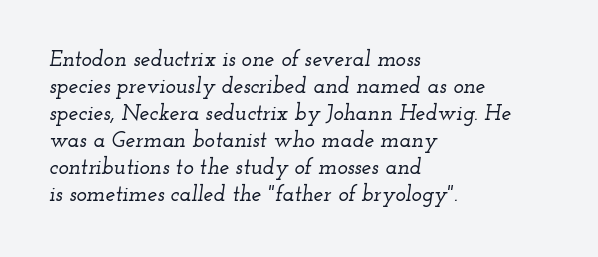
Q: Is the text italic (slanted)? A: Yes, it leans right by about 12 degrees.
Q: Is the text underlined? A: No.
Q: How is the paragraph aligned? A: Left-aligned.
Q: Is the spacing between letters normal or unusually wide? A: Normal.
